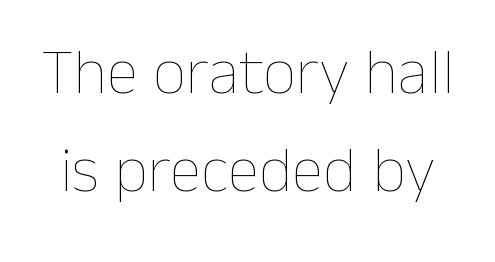
The image shows 65 px thin type, upright; set normal line spacing (1.51x), normal letter spacing, not underlined; low stroke contrast and a medium x-height.
